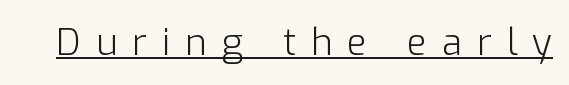
Q: Is the text bold? A: No.
Q: Is the text italic (slanted)? A: No, it is upright.
Q: Is the typeface a serif or a sans-serif typeface? A: Sans-serif.
Q: Is the text underlined? A: Yes.
Q: Is the spacing between letters normal or unusually wide? A: Unusually wide.
Q: Width (condensed, normal, or wide)? A: Normal.
Q: Stroke contrast? A: Low.
Q: x-height? A: Medium.
Q: Monospaced? A: No.
